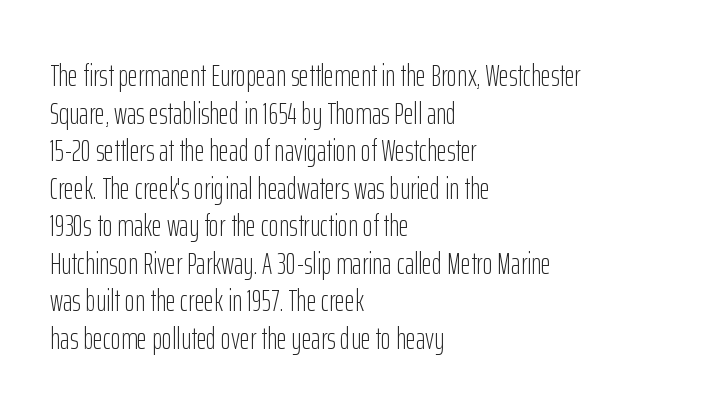
Q: Is the text bold? A: No.
Q: Is the text italic (slanted)? A: No, it is upright.
Q: Is the typeface a serif or a sans-serif typeface? A: Sans-serif.
Q: Is the text underlined? A: No.
Q: How is the paragraph aligned? A: Left-aligned.
Q: Is the spacing between letters normal or unusually wide? A: Normal.
Q: Width (condensed, normal, or wide)? A: Condensed.
Q: Stroke contrast? A: Low.
Q: x-height? A: Medium.
Q: Monospaced? A: No.
